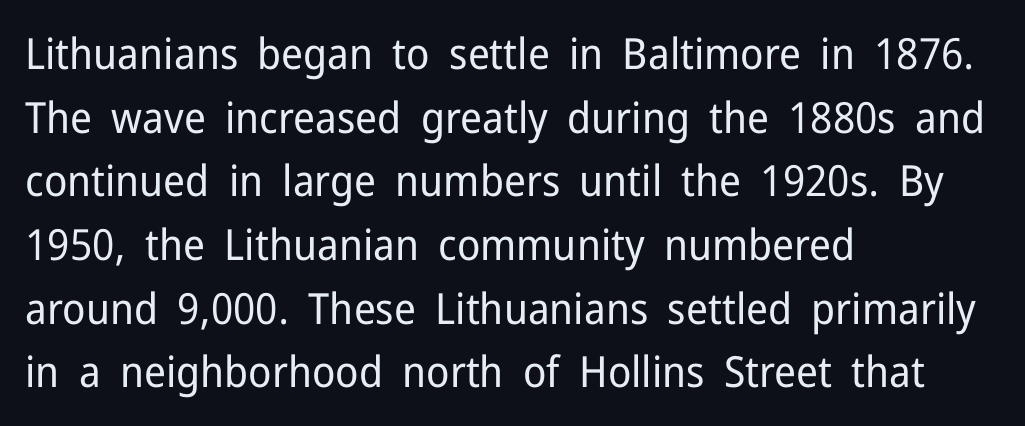
Q: Is the text bold? A: No.
Q: Is the text italic (slanted)? A: No, it is upright.
Q: Is the typeface a serif or a sans-serif typeface? A: Sans-serif.
Q: Is the text underlined? A: No.
Q: How is the paragraph aligned? A: Left-aligned.
Q: Is the spacing between letters normal or unusually wide? A: Normal.
Q: Is the spacing between lines tight, normal or loose? A: Normal.
Q: Width (condensed, normal, or wide)? A: Normal.
Q: Stroke contrast? A: Low.
Q: x-height? A: Medium.
Q: Monospaced? A: No.
